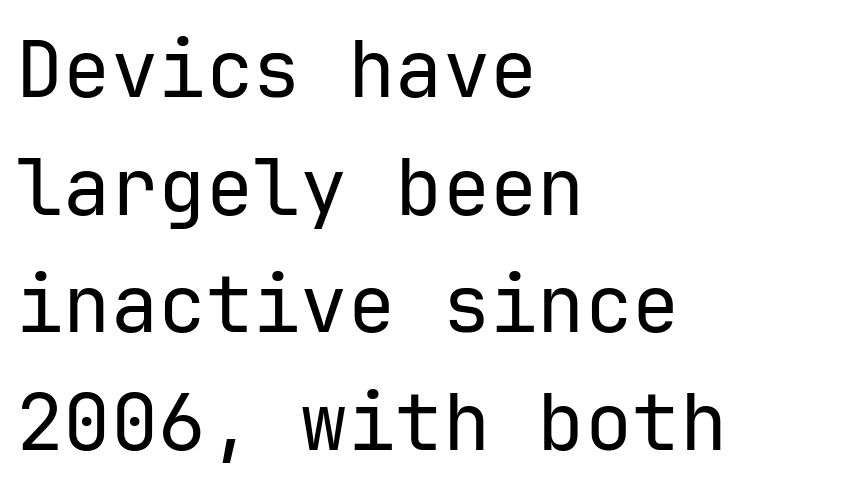
The image shows 79 px regular-weight sans-serif type, upright, monospaced; set left-aligned, normal line spacing (1.49x), normal letter spacing, not underlined; low stroke contrast and a medium x-height.
